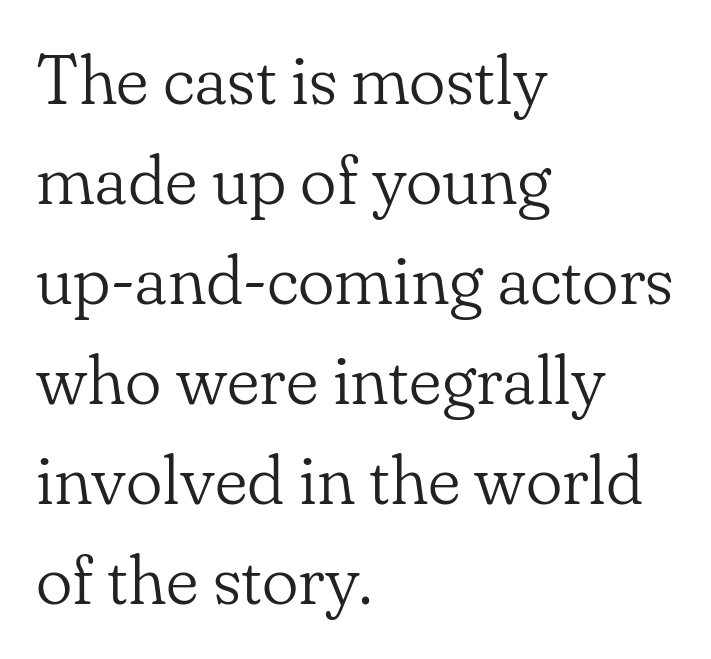
The image shows 69 px light serif type, upright; set left-aligned, normal line spacing (1.45x), normal letter spacing, not underlined; low stroke contrast and a small x-height.
